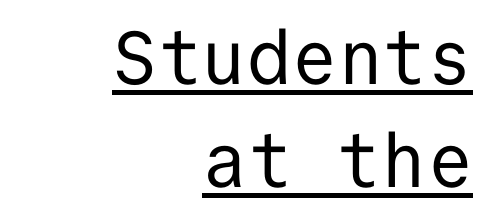
Q: Is the text bold? A: No.
Q: Is the text italic (slanted)? A: No, it is upright.
Q: Is the typeface a serif or a sans-serif typeface? A: Sans-serif.
Q: Is the text underlined? A: Yes.
Q: How is the paragraph aligned? A: Right-aligned.
Q: Is the spacing between letters normal or unusually wide? A: Normal.
Q: Is the spacing between lines tight, normal or loose? A: Normal.
Q: Width (condensed, normal, or wide)? A: Normal.
Q: Stroke contrast? A: Low.
Q: x-height? A: Medium.
Q: Monospaced? A: Yes.
